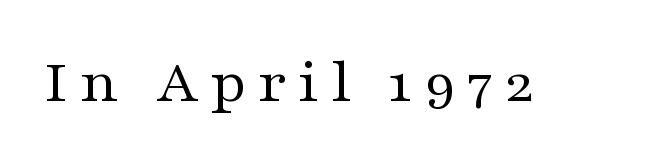
{"serif": "yes", "italic": "no", "bold": "no", "weight": "regular", "width": "wide", "stroke_contrast": "medium", "x_height": "medium", "monospaced": "no", "underline": "no", "glyph_px": 64}
